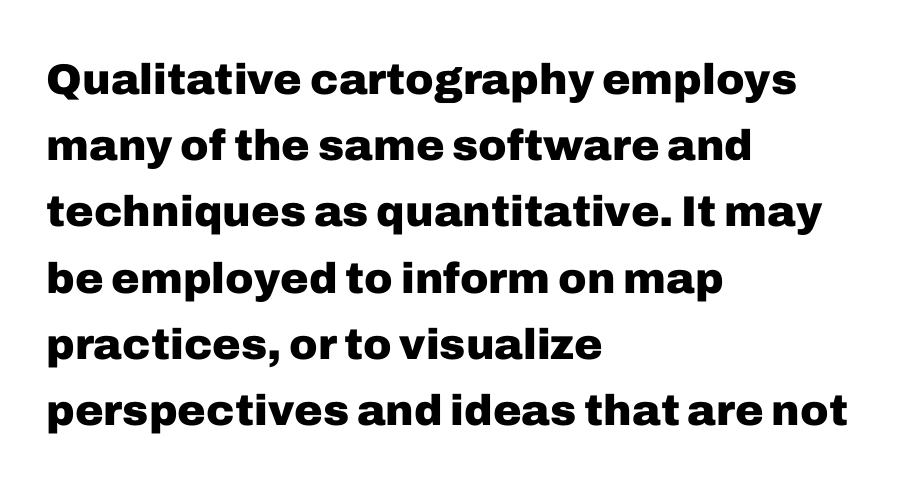
{"serif": "no", "italic": "no", "bold": "yes", "weight": "heavy", "width": "normal", "stroke_contrast": "low", "x_height": "medium", "monospaced": "no", "underline": "no", "align": "left", "line_spacing": "normal", "line_spacing_ratio": 1.54, "letter_spacing": "normal", "letter_spacing_em": 0.0, "glyph_px": 43}
